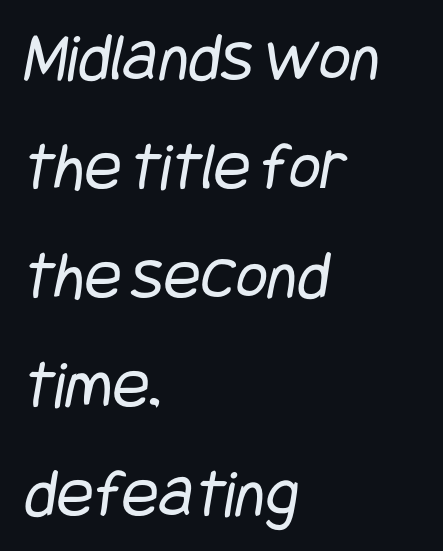
The rows are spaced the way most documents space them. A typesetter would call this zero additional tracking. Nope, no serifs anywhere on these letters. Compared with a typical body face, this is equally light or lighter still. Which margin do the lines hug? The left one — the right edge is uneven. This rendering features lettering with no underline.
